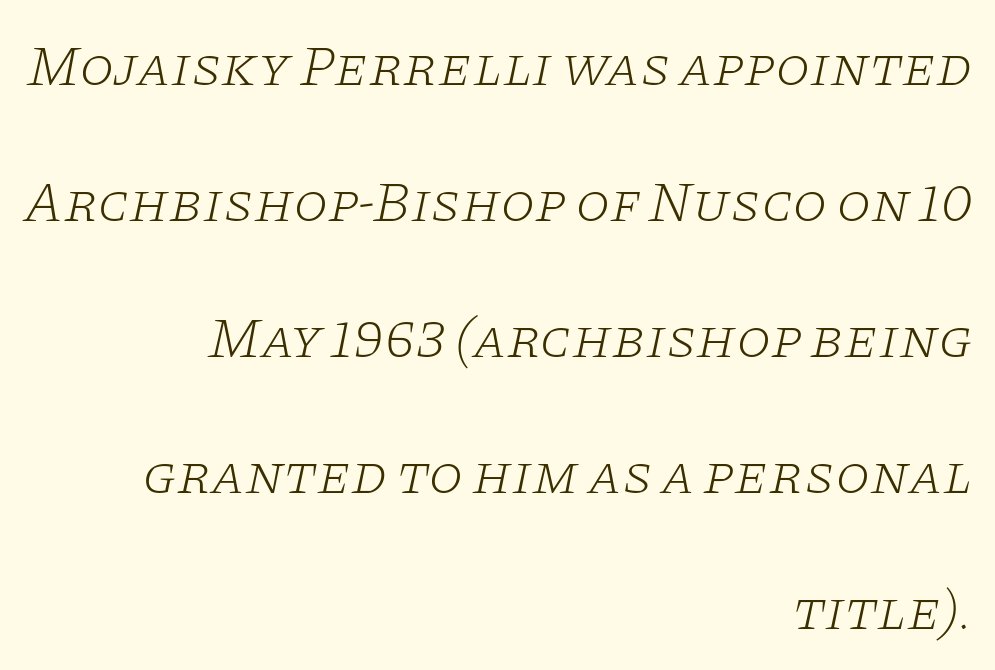
A typesetter would call this leading open, well beyond the default. Unlike a clean sans, this face finishes its strokes with serifs. Notice how the stems are inclined rather than vertical — that's the hallmark of italics. These lines keep a tight, regular rhythm from letter to letter.
